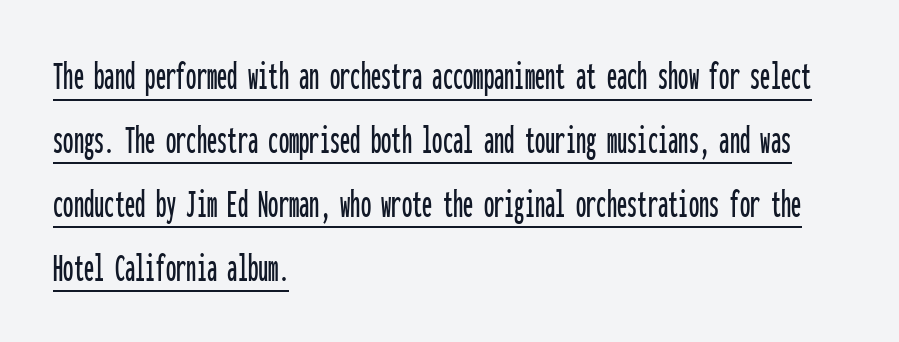
{"serif": "no", "italic": "no", "width": "condensed", "stroke_contrast": "low", "x_height": "medium", "monospaced": "yes", "underline": "yes", "align": "left", "line_spacing": "normal", "line_spacing_ratio": 1.56, "letter_spacing": "normal", "letter_spacing_em": 0.0, "glyph_px": 41}
